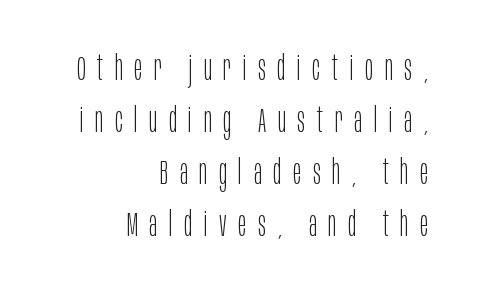
Q: Is the text bold? A: No.
Q: Is the text italic (slanted)? A: No, it is upright.
Q: Is the typeface a serif or a sans-serif typeface? A: Sans-serif.
Q: Is the text underlined? A: No.
Q: How is the paragraph aligned? A: Right-aligned.
Q: Is the spacing between letters normal or unusually wide? A: Unusually wide.
Q: Is the spacing between lines tight, normal or loose? A: Normal.
Q: Width (condensed, normal, or wide)? A: Condensed.
Q: Stroke contrast? A: Low.
Q: x-height? A: Large.
Q: Monospaced? A: No.
